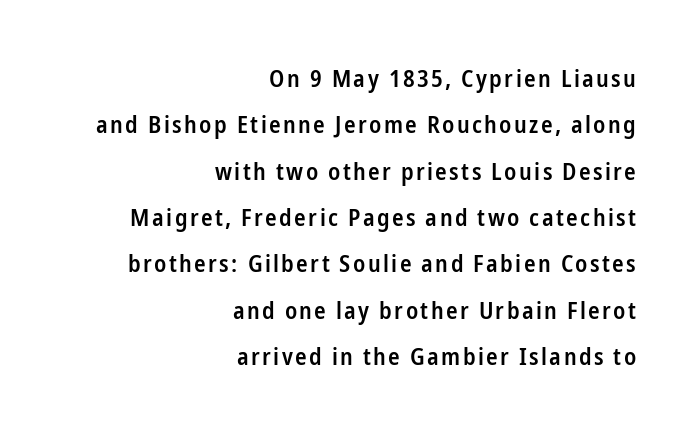
The lettering holds an erect, upright posture throughout. The typesetter chose a ragged-left arrangement here. Type without underlining. Does the leading feel generous? Absolutely, it's lavish. Firm but not heavy-handed strokes: this text is semibold.
